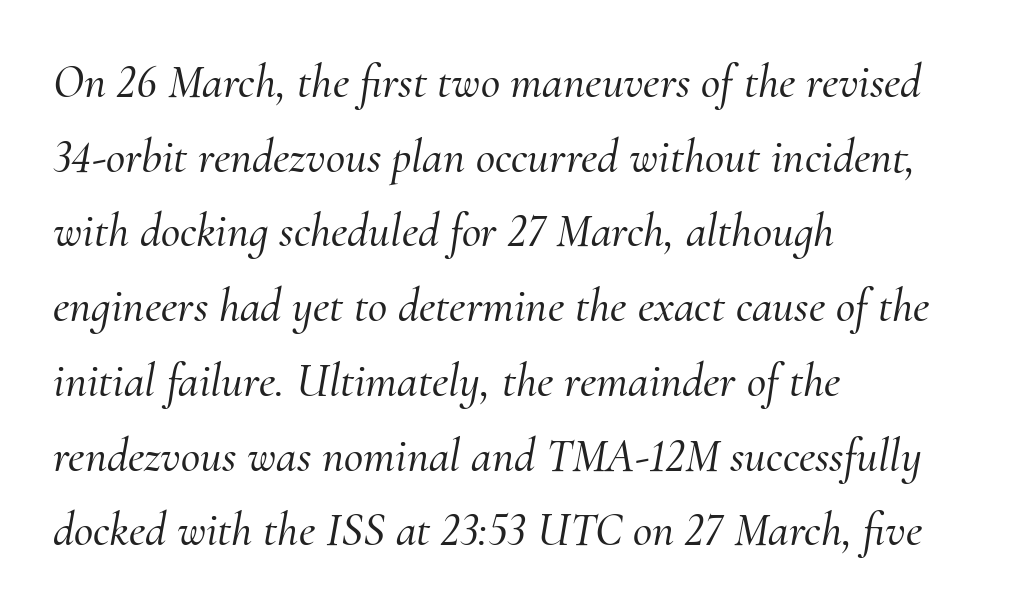
Little horizontal feet cap the strokes, marking this as serif type. Quick note: italic. Students, note that the glyphs here touch the page at normal intervals. Character widths vary here, with narrow letters taking less room than wide ones. The specimen omits any rule beneath the text block's lines.
